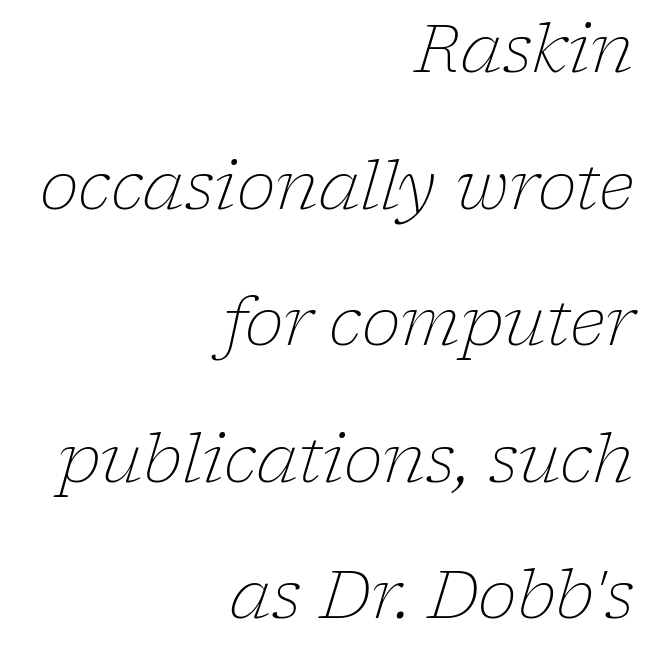
Q: Is the text bold? A: No.
Q: Is the text italic (slanted)? A: Yes, it leans right by about 17 degrees.
Q: Is the typeface a serif or a sans-serif typeface? A: Serif.
Q: Is the text underlined? A: No.
Q: How is the paragraph aligned? A: Right-aligned.
Q: Is the spacing between letters normal or unusually wide? A: Normal.
Q: Is the spacing between lines tight, normal or loose? A: Loose.
Q: Width (condensed, normal, or wide)? A: Normal.
Q: Stroke contrast? A: Low.
Q: x-height? A: Medium.
Q: Monospaced? A: No.
